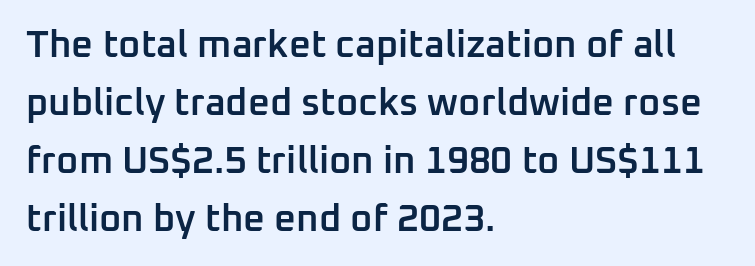
Q: Is the text bold? A: Semi-bold.
Q: Is the text italic (slanted)? A: No, it is upright.
Q: Is the typeface a serif or a sans-serif typeface? A: Sans-serif.
Q: Is the text underlined? A: No.
Q: How is the paragraph aligned? A: Left-aligned.
Q: Is the spacing between letters normal or unusually wide? A: Normal.
Q: Is the spacing between lines tight, normal or loose? A: Normal.
Q: Width (condensed, normal, or wide)? A: Normal.
Q: Stroke contrast? A: Low.
Q: x-height? A: Medium.
Q: Monospaced? A: No.
